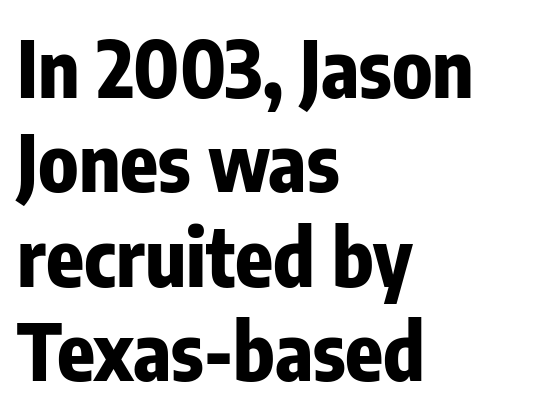
Q: Is the text bold? A: Yes.
Q: Is the text italic (slanted)? A: No, it is upright.
Q: Is the typeface a serif or a sans-serif typeface? A: Sans-serif.
Q: Is the text underlined? A: No.
Q: How is the paragraph aligned? A: Left-aligned.
Q: Is the spacing between letters normal or unusually wide? A: Normal.
Q: Width (condensed, normal, or wide)? A: Condensed.
Q: Stroke contrast? A: Low.
Q: x-height? A: Medium.
Q: Monospaced? A: No.
